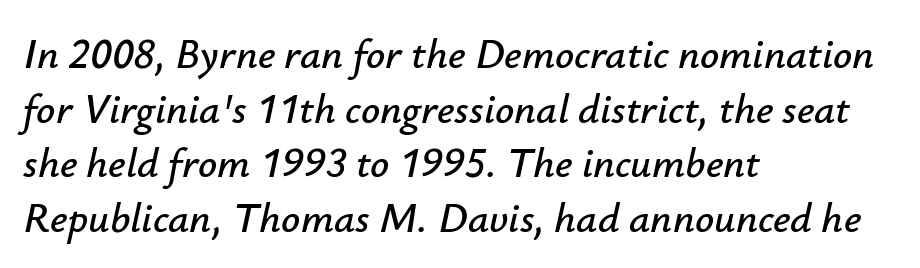
Baseline-to-baseline distance is the conventional proportion of letter height. Here the glyphs are tracked normally, forming tight word shapes. The area under the type is left untouched. If you drew a ruler down the left edge, every line would touch it. Observe the lean: these are italic letterforms. The face used here is proportionally spaced, like ordinary book or web type.
